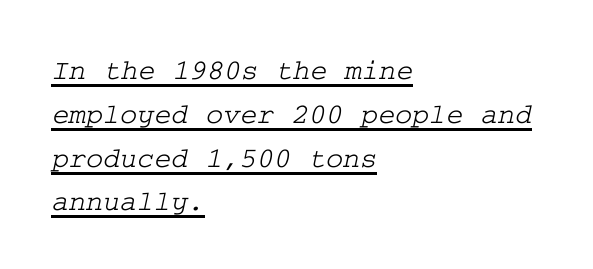
{"serif": "yes", "width": "wide", "stroke_contrast": "low", "x_height": "medium", "underline": "yes", "align": "left", "line_spacing": "normal", "line_spacing_ratio": 1.51, "letter_spacing": "normal", "letter_spacing_em": 0.0, "glyph_px": 29}
